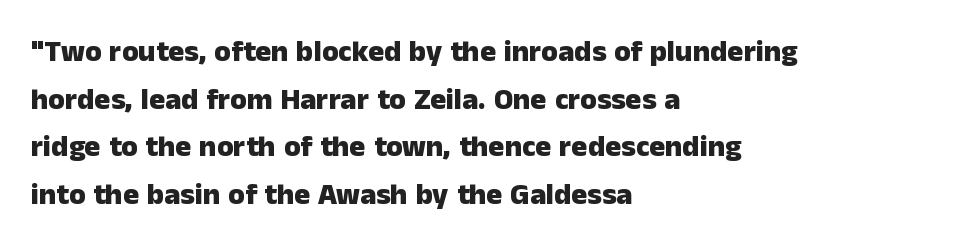
Q: Is the text bold? A: Yes.
Q: Is the text italic (slanted)? A: No, it is upright.
Q: Is the typeface a serif or a sans-serif typeface? A: Sans-serif.
Q: Is the text underlined? A: No.
Q: How is the paragraph aligned? A: Left-aligned.
Q: Is the spacing between letters normal or unusually wide? A: Normal.
Q: Is the spacing between lines tight, normal or loose? A: Normal.
Q: Width (condensed, normal, or wide)? A: Normal.
Q: Stroke contrast? A: Low.
Q: x-height? A: Medium.
Q: Monospaced? A: No.
